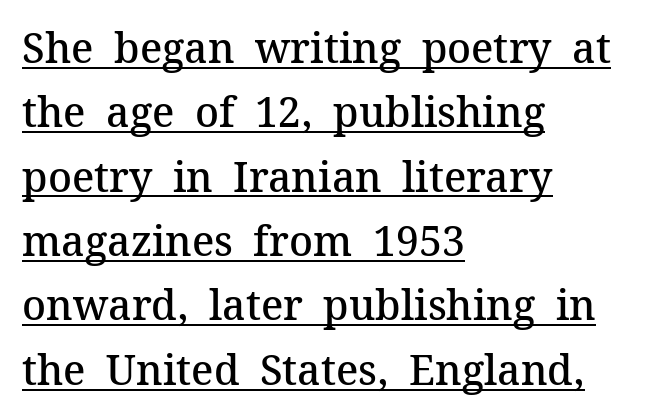
{"serif": "yes", "italic": "no", "bold": "semi", "weight": "semibold", "width": "normal", "stroke_contrast": "medium", "x_height": "medium", "monospaced": "no", "underline": "yes", "align": "left", "line_spacing": "normal", "line_spacing_ratio": 1.57, "letter_spacing": "normal", "letter_spacing_em": 0.0, "glyph_px": 41}
